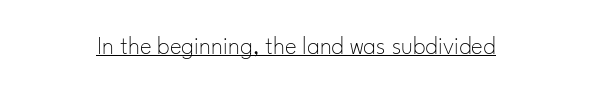
The letterforms sit at book weight or below. Posture: upright roman. Here the glyphs are tracked normally, forming tight word shapes. The words here are underlined.
